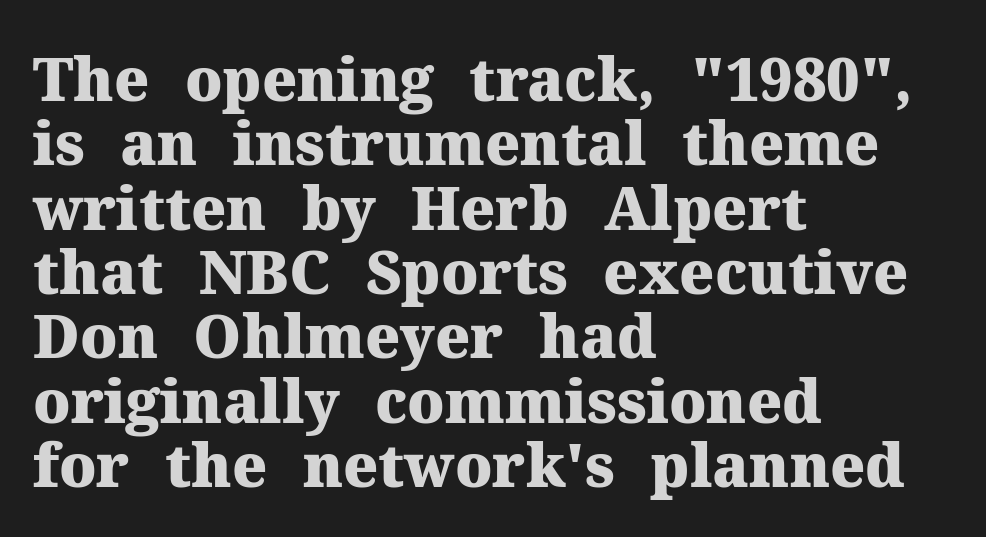
The letters advance in unequal steps, a hallmark of proportional type. Caption: standard tracking, unaltered. This is serif lettering, the kind often seen in printed books. Typesetter's note: full bold, strokes at maximum text heaviness. This sample is left-justified, so line endings fall wherever the words run out.
